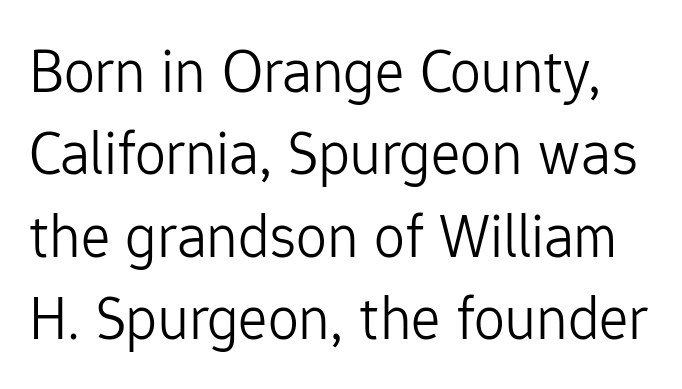
The face used here is proportionally spaced, like ordinary book or web type. The weight would be labelled regular, book, light, or lighter still. Clear beneath every line of the passage. The vertical gap from one line to the next is medium. Characters remain perfectly vertical along every line.
